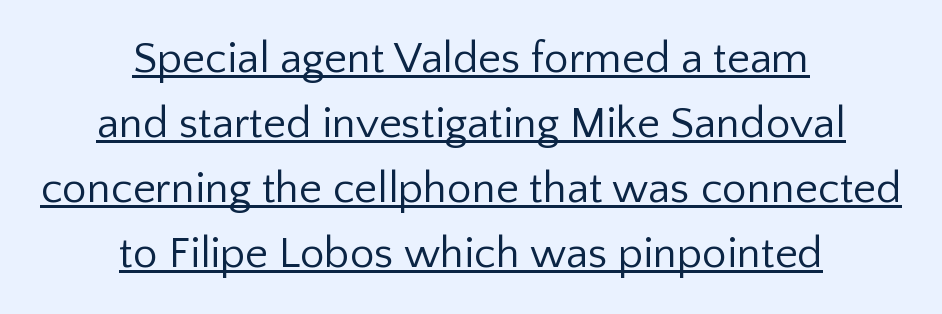
{"serif": "no", "italic": "no", "bold": "no", "weight": "regular", "width": "normal", "stroke_contrast": "low", "x_height": "medium", "monospaced": "no", "underline": "yes", "align": "center", "line_spacing": "normal", "line_spacing_ratio": 1.48, "letter_spacing": "normal", "letter_spacing_em": 0.0, "glyph_px": 44}
